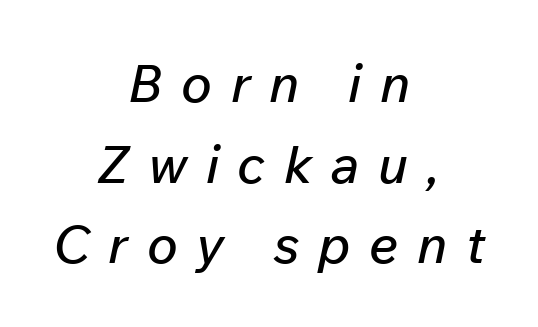
{"italic": "yes", "lean": "right", "slant_degrees": 12, "width": "normal", "stroke_contrast": "low", "x_height": "medium", "monospaced": "no", "underline": "no", "align": "center", "line_spacing": "normal", "line_spacing_ratio": 1.55, "letter_spacing": "wide", "letter_spacing_em": 0.36, "glyph_px": 52}
